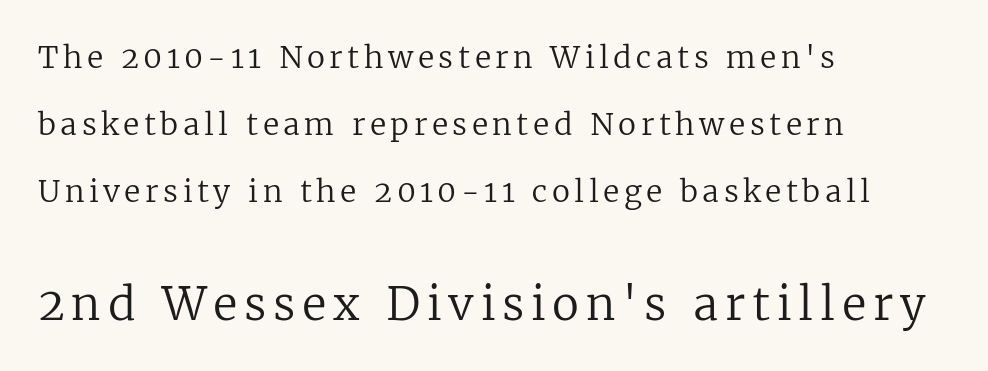
{"serif": "yes", "italic": "no", "bold": "no", "weight": "regular", "width": "normal", "stroke_contrast": "low", "x_height": "medium", "monospaced": "no", "underline": "no", "align": "left", "line_spacing": "loose", "line_spacing_ratio": 2.23, "larger_block": "second", "size_ratio": 1.5, "glyph_px": 45}
